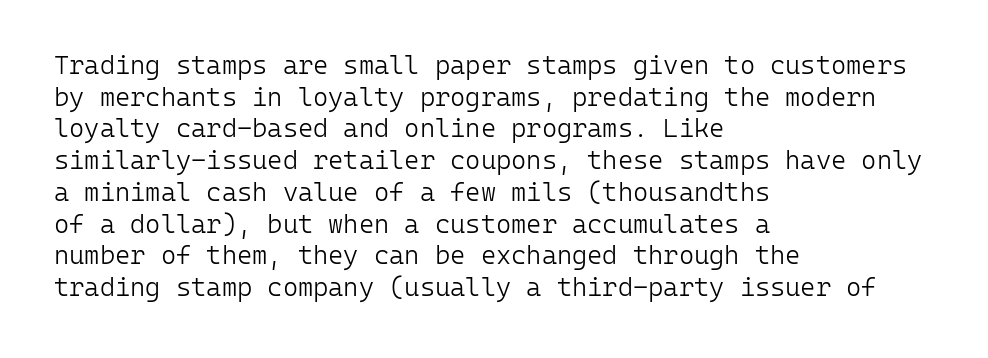
Q: Is the text bold? A: No.
Q: Is the text italic (slanted)? A: No, it is upright.
Q: Is the text underlined? A: No.
Q: How is the paragraph aligned? A: Left-aligned.
Q: Is the spacing between letters normal or unusually wide? A: Normal.
